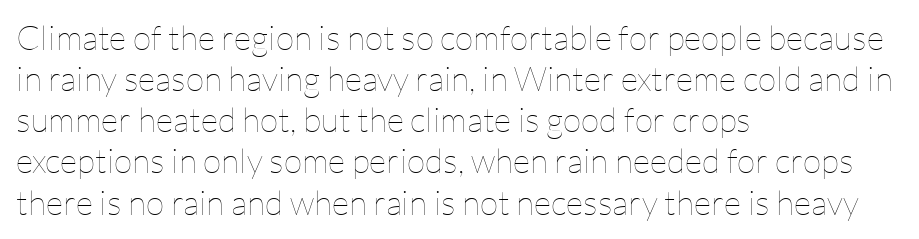
The image shows 34 px thin type, upright; set left-aligned, line spacing 1.21x, normal letter spacing, not underlined; low stroke contrast and a medium x-height.
